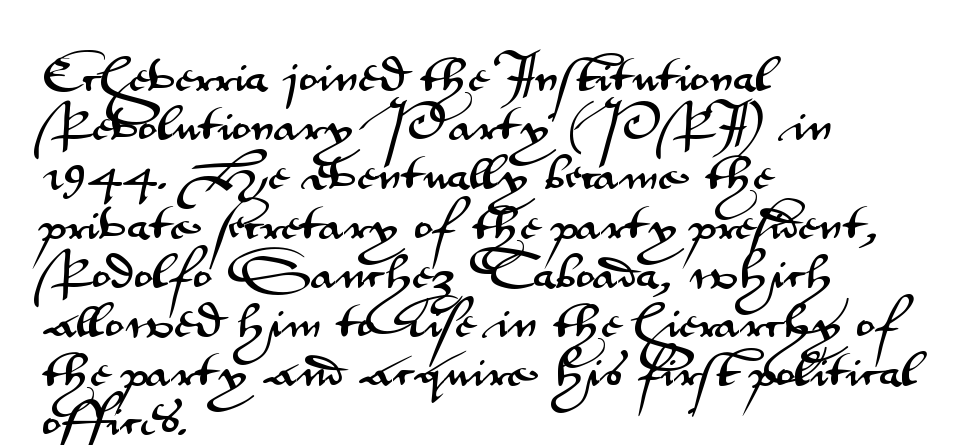
Regarding serifs, this sample does without them. A bare baseline throughout the passage. This sample uses plain, unmodified letter spacing. Is the block centered? No — it sits flush against the left margin. Is this a fixed-width face? No — the glyphs have proportional, varying widths.
